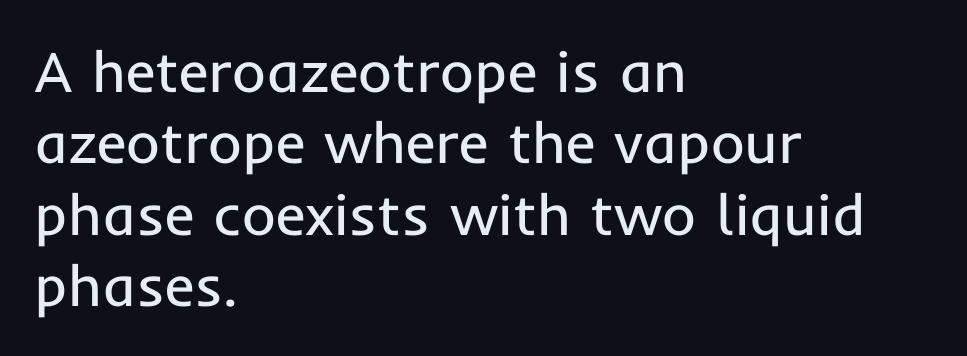
{"serif": "no", "italic": "no", "bold": "no", "weight": "regular", "width": "normal", "stroke_contrast": "low", "x_height": "medium", "monospaced": "no", "underline": "no", "align": "left", "line_spacing_ratio": 1.23, "letter_spacing": "normal", "letter_spacing_em": 0.0, "glyph_px": 58}
